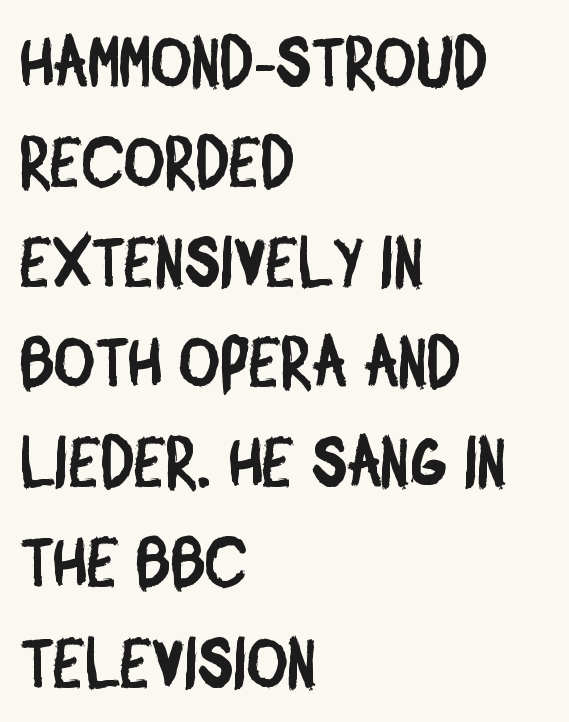
Q: Is the typeface a serif or a sans-serif typeface? A: Sans-serif.
Q: Is the text underlined? A: No.
Q: How is the paragraph aligned? A: Left-aligned.
Q: Is the spacing between letters normal or unusually wide? A: Normal.
Q: Is the spacing between lines tight, normal or loose? A: Normal.
Q: Width (condensed, normal, or wide)? A: Condensed.
Q: Stroke contrast? A: Low.
Q: x-height? A: Large.
Q: Monospaced? A: No.
